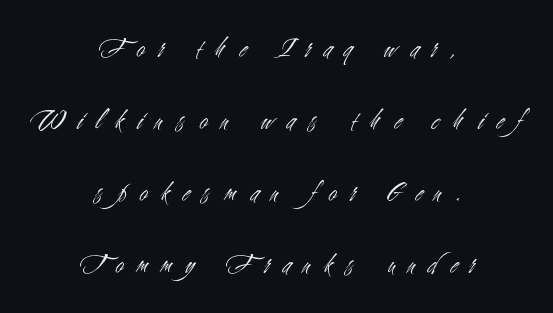
These lines stack symmetrically, like a column narrowing and widening about its center. These lines are rendered in a variable-pitch font. Lines of text with bare space underneath. Serifs: no, the terminals of the letterforms are clean. Loose tracking; the words dissolve into strings of separated letters.
